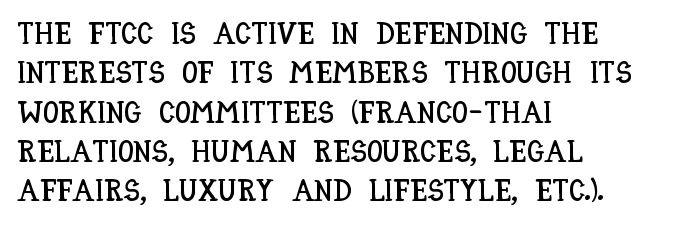
Q: Is the text italic (slanted)? A: No, it is upright.
Q: Is the text underlined? A: No.
Q: How is the paragraph aligned? A: Left-aligned.
Q: Is the spacing between letters normal or unusually wide? A: Normal.
Q: Is the spacing between lines tight, normal or loose? A: Normal.
Q: Width (condensed, normal, or wide)? A: Condensed.
Q: Stroke contrast? A: Low.
Q: x-height? A: Large.
Q: Monospaced? A: No.
